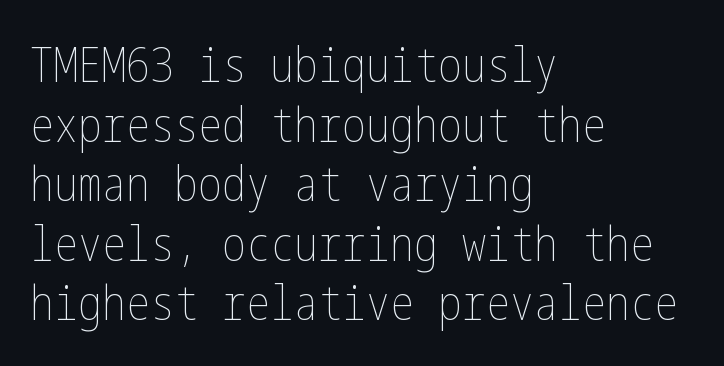
Q: Is the text bold? A: No.
Q: Is the text italic (slanted)? A: No, it is upright.
Q: Is the text underlined? A: No.
Q: How is the paragraph aligned? A: Left-aligned.
Q: Is the spacing between letters normal or unusually wide? A: Normal.
Q: Width (condensed, normal, or wide)? A: Condensed.
Q: Stroke contrast? A: Low.
Q: x-height? A: Medium.
